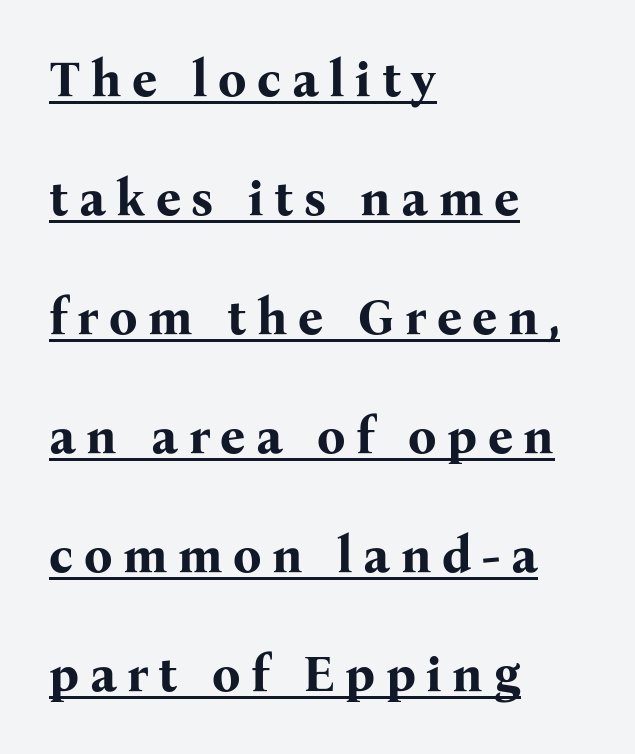
{"serif": "yes", "italic": "no", "bold": "yes", "weight": "bold", "width": "normal", "stroke_contrast": "medium", "x_height": "medium", "monospaced": "no", "underline": "yes", "align": "left", "line_spacing": "loose", "line_spacing_ratio": 2.38, "letter_spacing": "wide", "letter_spacing_em": 0.21, "glyph_px": 50}
